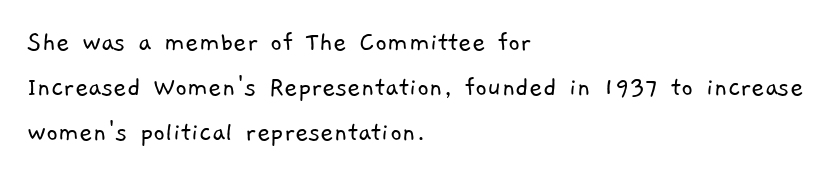
Stroke thickness stays within the range of a standard reading face or lighter. This sample uses a sans-serif face. Each word holds together tightly as a unit, with standard inter-letter gaps. Line beginnings align vertically; line endings do not. The block of text has a typical density, with ordinary space between rows. Proportional: the letters do not fall into vertical columns.
